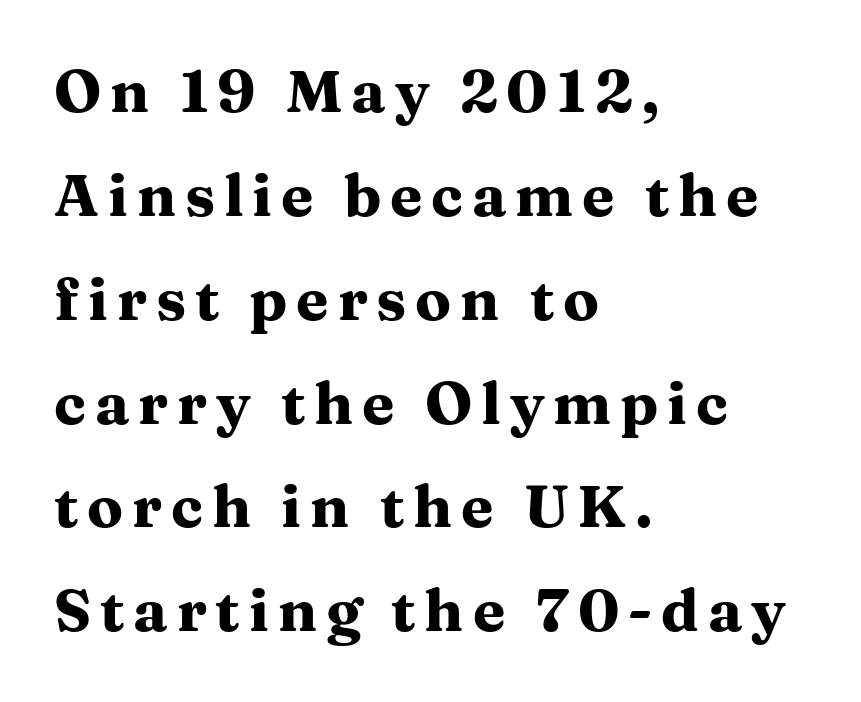
Rule under the text: the space is simply empty. This is roman type, the default non-slanted kind. Here the designer chose a conventional face with non-uniform glyph widths. The letters carry serifs — small finishing strokes at the ends of their stems. Heft: maximum for text — a bold. The paragraph shown leans on its left margin.
